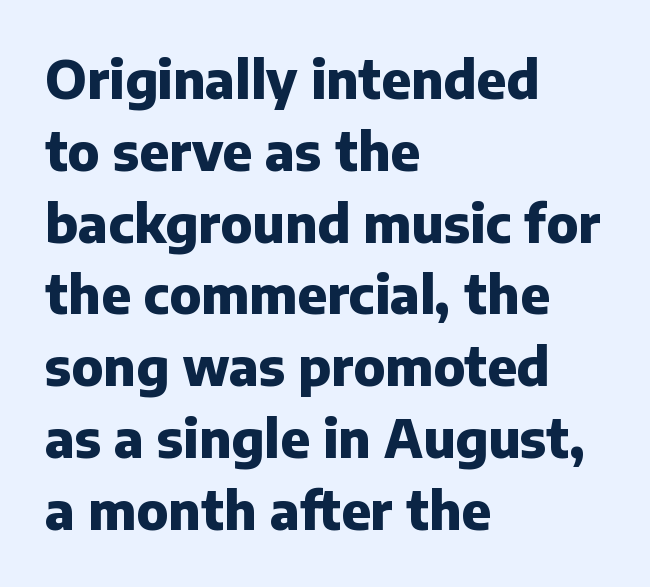
{"serif": "no", "italic": "no", "bold": "yes", "weight": "heavy", "width": "normal", "stroke_contrast": "low", "x_height": "medium", "monospaced": "no", "underline": "no", "align": "left", "line_spacing": "normal", "line_spacing_ratio": 1.38, "letter_spacing": "normal", "letter_spacing_em": 0.0, "glyph_px": 52}
